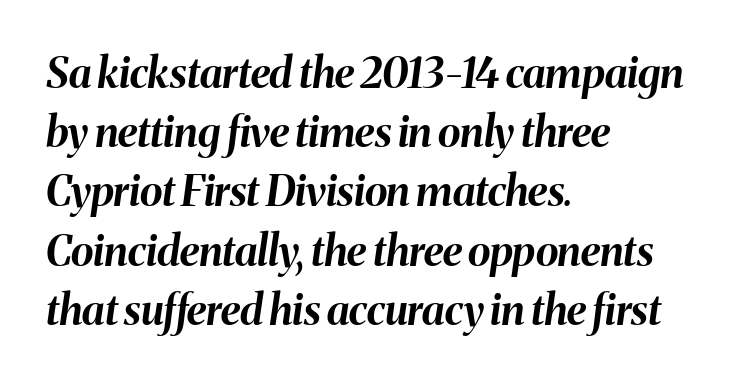
{"italic": "yes", "lean": "right", "slant_degrees": 8, "bold": "yes", "weight": "bold", "width": "normal", "stroke_contrast": "medium", "x_height": "medium", "monospaced": "no", "underline": "no", "align": "left", "line_spacing": "normal", "line_spacing_ratio": 1.41, "letter_spacing": "normal", "letter_spacing_em": 0.0, "glyph_px": 42}
